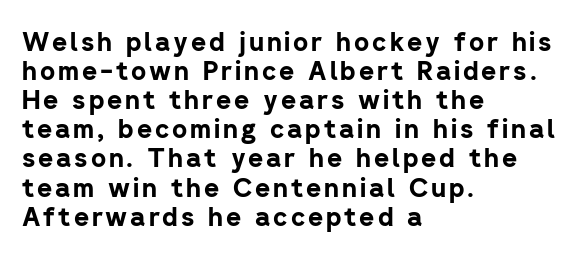
Q: Is the text bold? A: Yes.
Q: Is the text italic (slanted)? A: No, it is upright.
Q: Is the text underlined? A: No.
Q: How is the paragraph aligned? A: Left-aligned.
Q: Is the spacing between lines tight, normal or loose? A: Tight.
